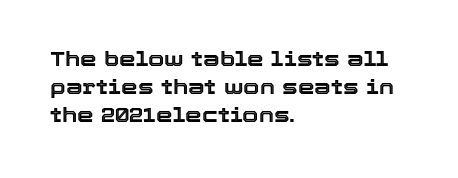
Q: Is the text italic (slanted)? A: No, it is upright.
Q: Is the text underlined? A: No.
Q: How is the paragraph aligned? A: Left-aligned.
Q: Is the spacing between letters normal or unusually wide? A: Normal.
Q: Is the spacing between lines tight, normal or loose? A: Normal.
